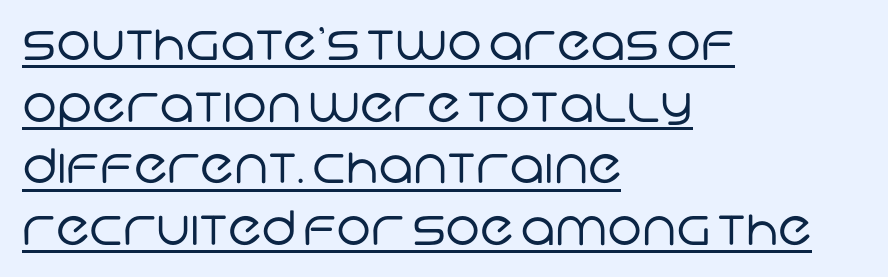
Q: Is the text bold? A: No.
Q: Is the typeface a serif or a sans-serif typeface? A: Sans-serif.
Q: Is the text underlined? A: Yes.
Q: How is the paragraph aligned? A: Left-aligned.
Q: Is the spacing between letters normal or unusually wide? A: Normal.
Q: Is the spacing between lines tight, normal or loose? A: Normal.
Q: Width (condensed, normal, or wide)? A: Normal.
Q: Stroke contrast? A: Low.
Q: x-height? A: Large.
Q: Monospaced? A: No.
